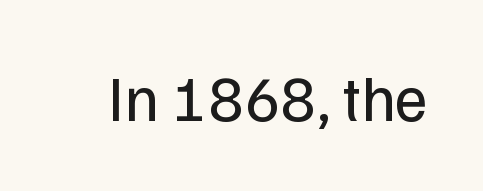
Q: Is the text bold? A: No.
Q: Is the text italic (slanted)? A: No, it is upright.
Q: Is the typeface a serif or a sans-serif typeface? A: Sans-serif.
Q: Is the text underlined? A: No.
Q: Is the spacing between letters normal or unusually wide? A: Normal.
Q: Width (condensed, normal, or wide)? A: Normal.
Q: Stroke contrast? A: Low.
Q: x-height? A: Medium.
Q: Monospaced? A: No.
